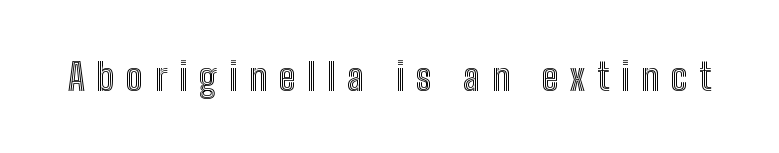
Q: Is the text italic (slanted)? A: No, it is upright.
Q: Is the text underlined? A: No.
Q: Is the spacing between letters normal or unusually wide? A: Unusually wide.
Q: Width (condensed, normal, or wide)? A: Condensed.
Q: x-height? A: Medium.
Q: Monospaced? A: No.
